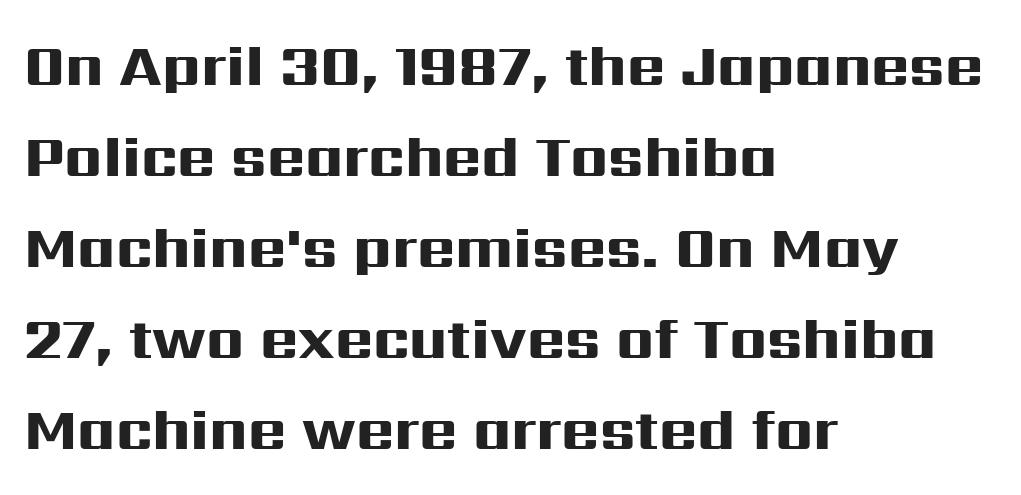
The image shows 58 px heavy, wide sans-serif type, upright; set left-aligned, normal line spacing (1.57x), normal letter spacing, not underlined; high stroke contrast and a medium x-height.
